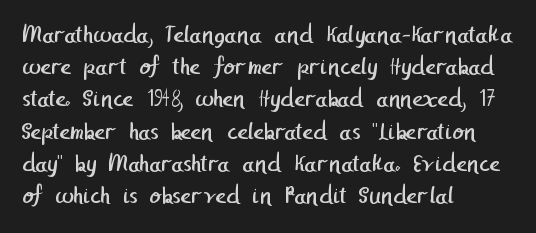
{"bold": "no", "underline": "no", "align": "left", "line_spacing_ratio": 1.24, "letter_spacing": "normal", "letter_spacing_em": 0.0, "glyph_px": 26}
